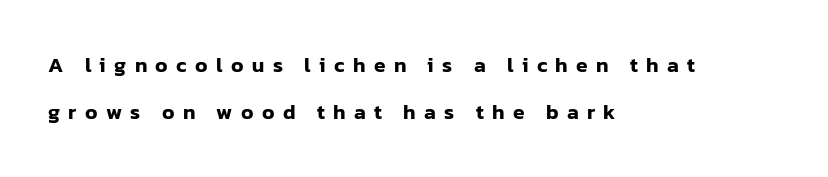
Q: Is the text italic (slanted)? A: No, it is upright.
Q: Is the text underlined? A: No.
Q: How is the paragraph aligned? A: Left-aligned.
Q: Is the spacing between letters normal or unusually wide? A: Unusually wide.
Q: Is the spacing between lines tight, normal or loose? A: Loose.
